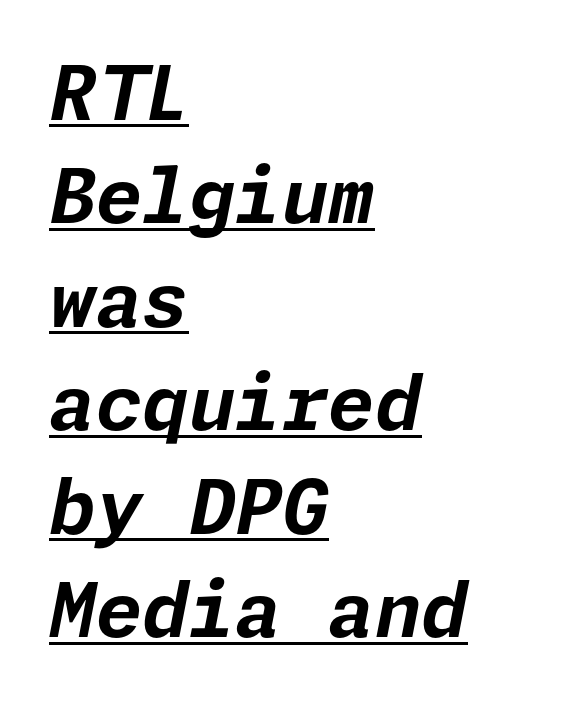
Strokes here are thick enough to call this a true bold. Does the lettering tilt? It does — this is italic. Tracking here is standard; glyphs follow each other at the usual distance. The passage is arranged the way most books set body copy — flush left. What decoration does the sample have? An underline. Line spacing here is normal.
